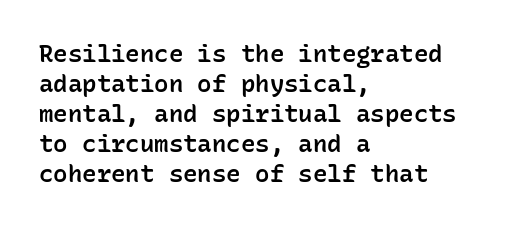
{"italic": "no", "bold": "semi", "underline": "no", "align": "left", "line_spacing": "normal", "line_spacing_ratio": 1.25, "letter_spacing": "normal", "letter_spacing_em": 0.0, "glyph_px": 24}
